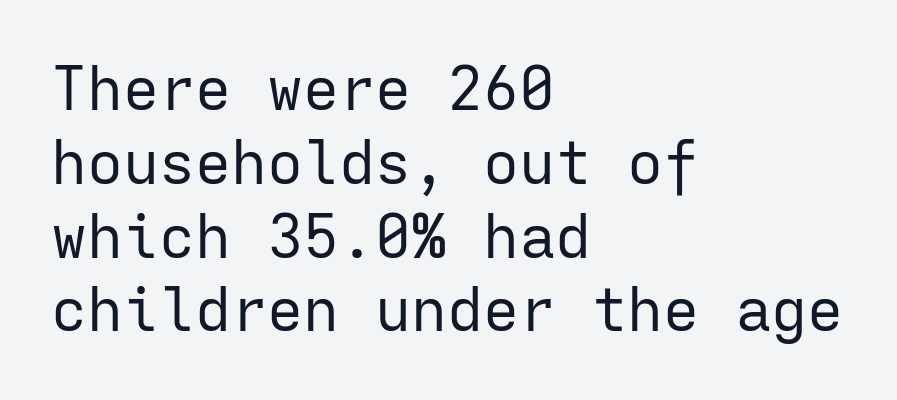
{"serif": "no", "italic": "no", "bold": "no", "weight": "regular", "width": "normal", "stroke_contrast": "low", "x_height": "medium", "monospaced": "yes", "underline": "no", "align": "left", "line_spacing_ratio": 1.23, "letter_spacing": "normal", "letter_spacing_em": 0.0, "glyph_px": 60}
